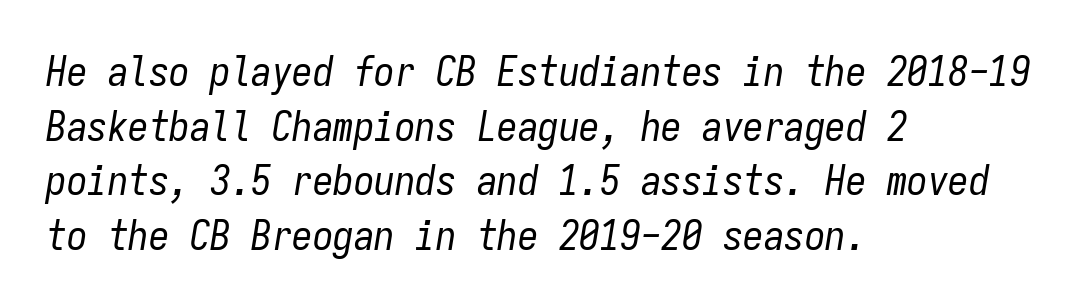
Layout note: lines flush left. Bare-footed words on every line. The letterforms sit shoulder to shoulder at normal distance. The axis of the letterforms is tilted away from vertical.
